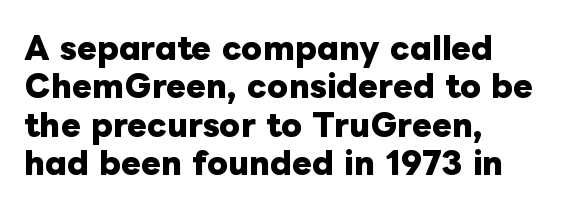
Q: Is the text bold? A: Yes.
Q: Is the text italic (slanted)? A: No, it is upright.
Q: Is the text underlined? A: No.
Q: How is the paragraph aligned? A: Left-aligned.
Q: Is the spacing between letters normal or unusually wide? A: Normal.
Q: Is the spacing between lines tight, normal or loose? A: Normal.
Q: Width (condensed, normal, or wide)? A: Normal.
Q: Stroke contrast? A: Low.
Q: x-height? A: Medium.
Q: Monospaced? A: No.
